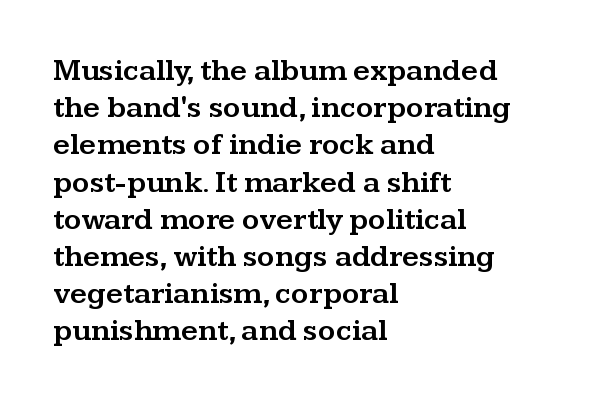
{"serif": "yes", "italic": "no", "width": "wide", "stroke_contrast": "medium", "x_height": "medium", "monospaced": "no", "underline": "no", "align": "left", "line_spacing_ratio": 1.24, "letter_spacing": "normal", "letter_spacing_em": 0.0, "glyph_px": 30}
